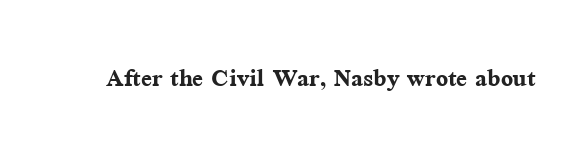
{"serif": "yes", "italic": "no", "bold": "yes", "weight": "semibold", "width": "normal", "stroke_contrast": "medium", "x_height": "medium", "monospaced": "no", "underline": "no", "letter_spacing": "normal", "letter_spacing_em": 0.0, "glyph_px": 32}
